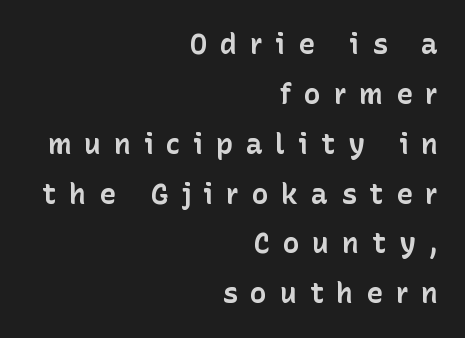
The image shows 28 px bold sans-serif type, upright; set right-aligned, line spacing 1.78x, unusually wide letter spacing (+0.46 em), not underlined; low stroke contrast and a medium x-height.
